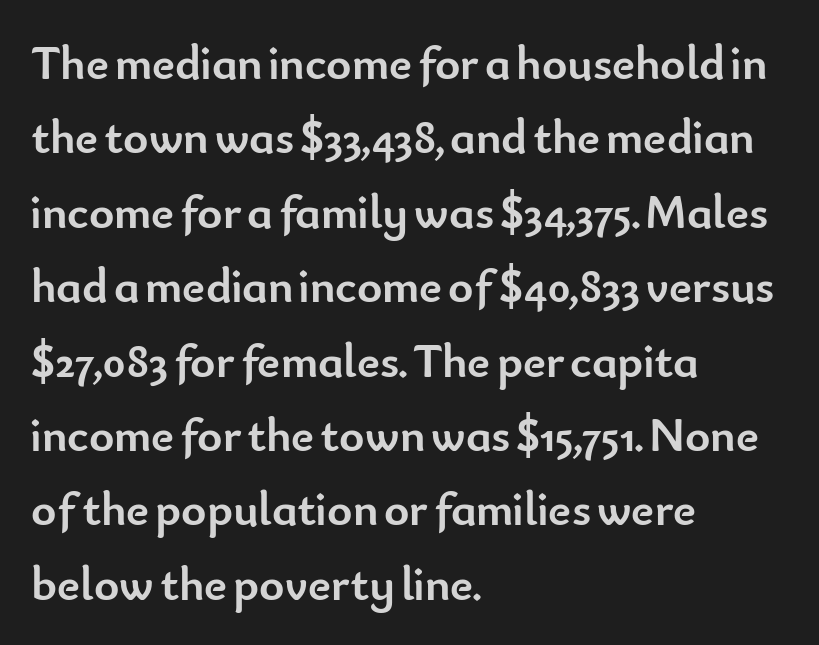
Heavy-handed strokes throughout: this text is bold. Is this a fixed-width face? No — the glyphs have proportional, varying widths. Alignment: flush left. Tracking here is standard; glyphs follow each other at the usual distance. The words here are not underlined.
